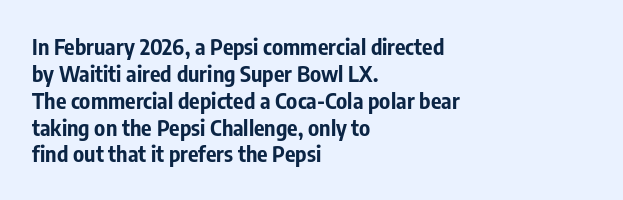
A typesetter would mark this as roman, not italic. What stands out about the letter spacing? Nothing — it is the standard amount. The baseline area is clear. Caption: bold face, heavy strokes.
